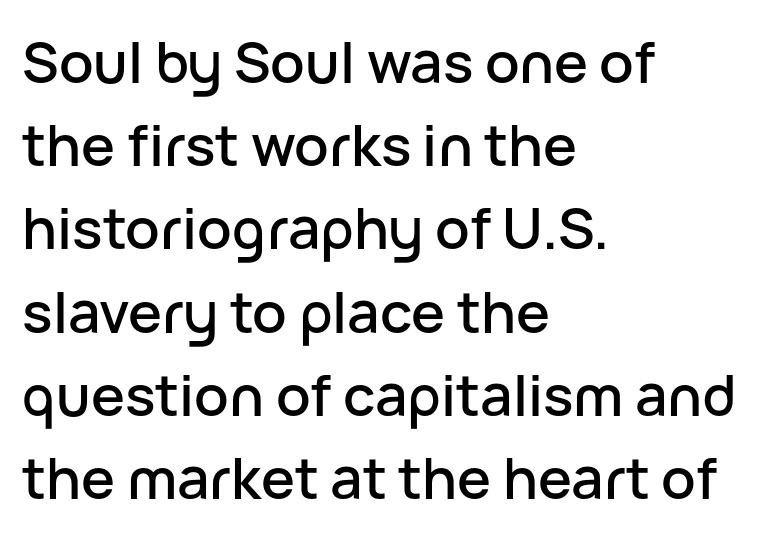
{"serif": "no", "italic": "no", "width": "normal", "stroke_contrast": "low", "x_height": "medium", "monospaced": "no", "underline": "no", "align": "left", "line_spacing": "normal", "line_spacing_ratio": 1.46, "letter_spacing": "normal", "letter_spacing_em": 0.0, "glyph_px": 57}
